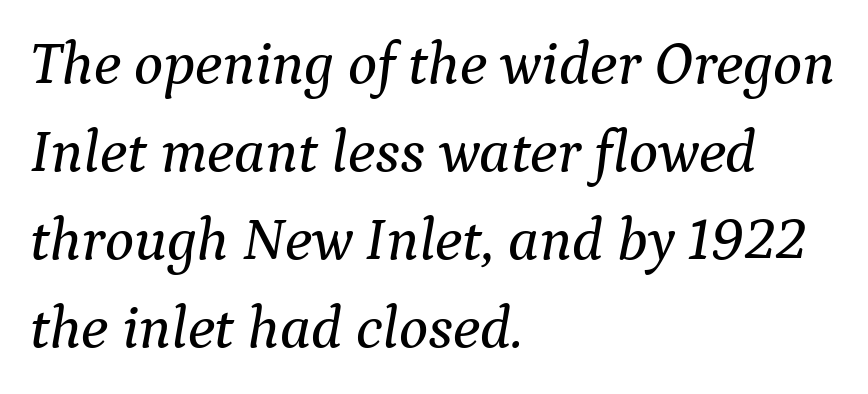
The image shows 61 px serif type, italic (leaning right); set left-aligned, normal line spacing (1.44x), normal letter spacing, not underlined; medium stroke contrast and a medium x-height.
